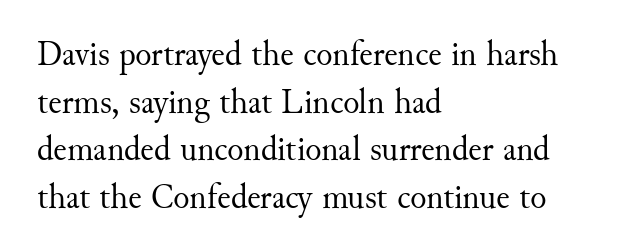
Q: Is the text bold? A: No.
Q: Is the text italic (slanted)? A: No, it is upright.
Q: Is the typeface a serif or a sans-serif typeface? A: Serif.
Q: Is the text underlined? A: No.
Q: How is the paragraph aligned? A: Left-aligned.
Q: Is the spacing between letters normal or unusually wide? A: Normal.
Q: Is the spacing between lines tight, normal or loose? A: Normal.
Q: Width (condensed, normal, or wide)? A: Normal.
Q: Stroke contrast? A: Medium.
Q: x-height? A: Small.
Q: Monospaced? A: No.
